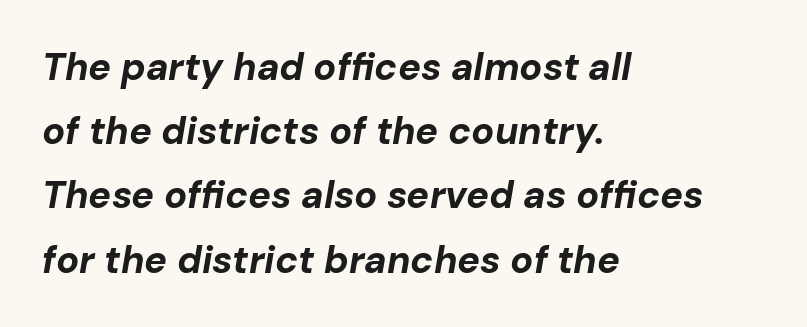
Typesetter's note: full bold, strokes at maximum text heaviness. The gap between lines stays unmarked. The text carries the slant typical of an italic or oblique font. The letters sit at their default tracking, neither squeezed nor spread.
